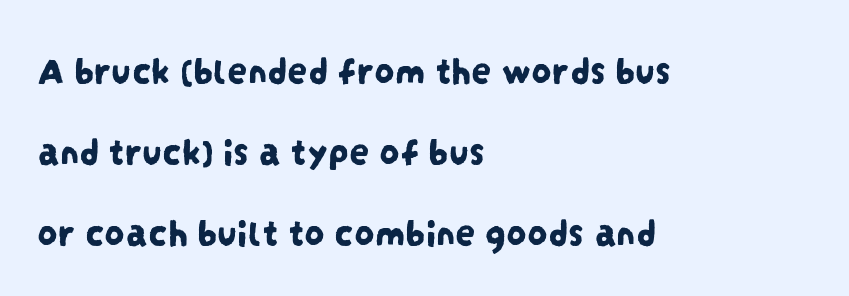
The image shows 40 px condensed sans-serif type; set left-aligned, loose line spacing (2.03x), normal letter spacing, not underlined; low stroke contrast and a large x-height.
